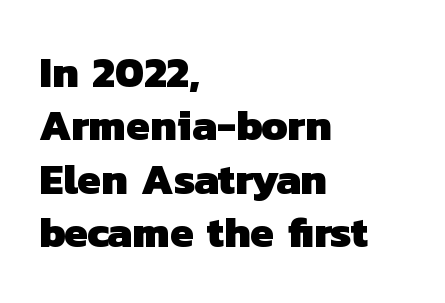
Tracking here is standard; glyphs follow each other at the usual distance. Anything drawn beneath the words? Only blank space. Notice how the passage keeps a crisp vertical edge on the left only. The typeface chosen for these lines omits serifs. This sample has the flowing, uneven cadence of proportional lettering. Does the weight exceed regular? Yes, all the way to bold.
